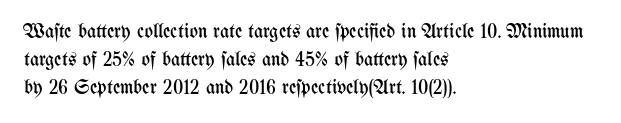
The image shows 20 px text type, upright; set left-aligned, normal line spacing (1.39x), normal letter spacing, not underlined.
